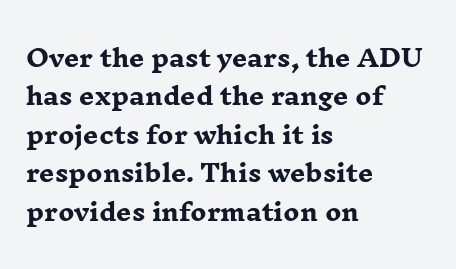
Check the space under the baseline: it is left empty. A classic flush-left, rag-right setting is used for this passage. These lines sit exactly where default settings would place them. Students, note that the glyphs here touch the page at normal intervals. The type sits square on the baseline with zero lean.
